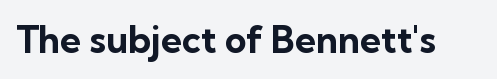
A typesetter would call this zero additional tracking. The zone under the glyphs is completely vacant. The designer went with a sans here, leaving each stem footless. Here the designer chose a conventional face with non-uniform glyph widths. Do the letters lean? They stand straight.
